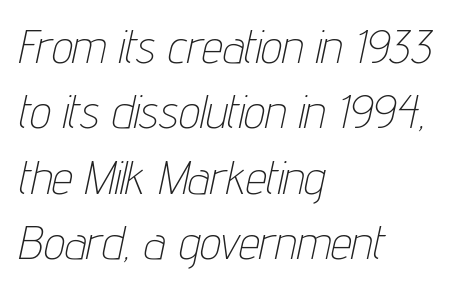
The image shows 47 px thin, condensed type, italic (leaning right); set left-aligned, normal line spacing (1.39x), normal letter spacing, not underlined; low stroke contrast and a medium x-height.
